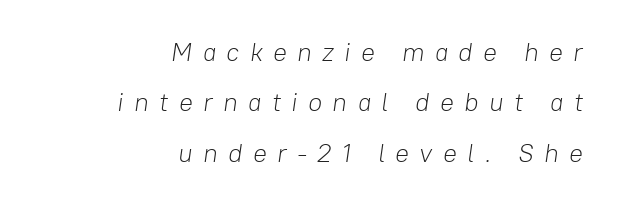
Q: Is the text bold? A: No.
Q: Is the text italic (slanted)? A: Yes, it leans right by about 8 degrees.
Q: Is the text underlined? A: No.
Q: How is the paragraph aligned? A: Right-aligned.
Q: Is the spacing between letters normal or unusually wide? A: Unusually wide.
Q: Is the spacing between lines tight, normal or loose? A: Loose.
